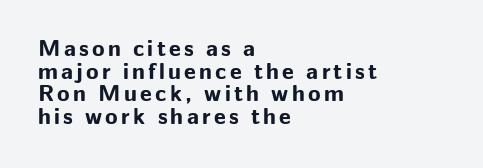
Typesetter's note: full bold, strokes at maximum text heaviness. Horizontally, the lines are justified to the leading edge only. Quick note: not italic, upright. Unmarked baselines from the first word to the last. The vertical gap from one line to the next is small.
